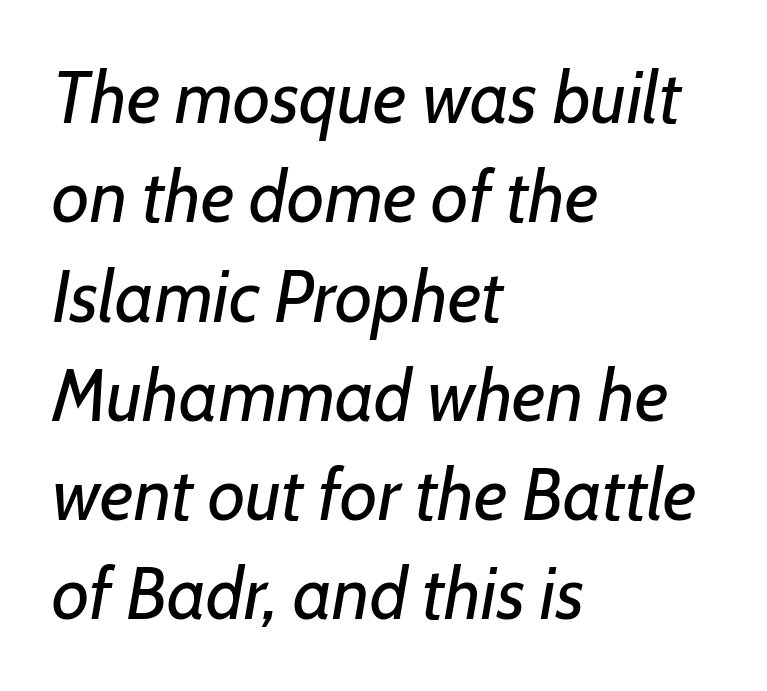
{"italic": "yes", "lean": "right", "slant_degrees": 7, "bold": "no", "weight": "regular", "width": "normal", "stroke_contrast": "low", "x_height": "medium", "monospaced": "no", "underline": "no", "align": "left", "line_spacing": "normal", "line_spacing_ratio": 1.36, "letter_spacing": "normal", "letter_spacing_em": 0.0, "glyph_px": 73}
